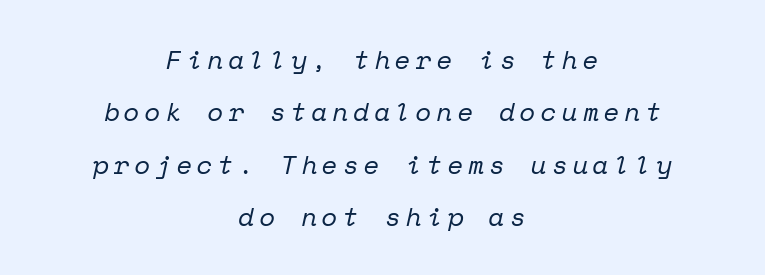
The text carries the slant typical of an italic or oblique font. Nothing heavy about these letters — not bold at all. These lines are centered, leaving both edges ragged. Anything drawn beneath the words? Only blank space. How would I describe the line gaps? Wide and relaxed.
